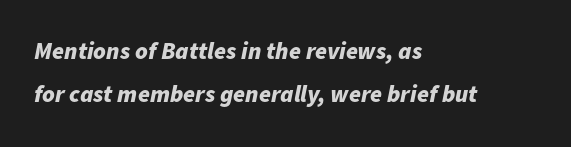
Tracking value appears to be zero — textbook default spacing. The font is running at its bold setting. The rendering anchors every line to the left-hand side. The area under the type is left untouched. Looking at the ascenders, they clearly lean.
